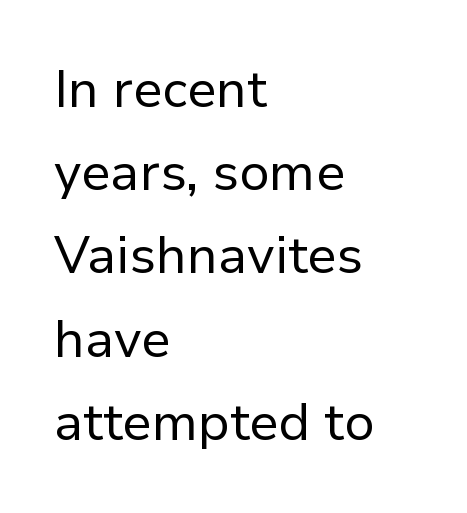
{"serif": "no", "italic": "no", "bold": "no", "weight": "regular", "width": "normal", "stroke_contrast": "low", "x_height": "medium", "monospaced": "no", "underline": "no", "align": "left", "line_spacing": "normal", "line_spacing_ratio": 1.6, "letter_spacing": "normal", "letter_spacing_em": 0.0, "glyph_px": 52}
